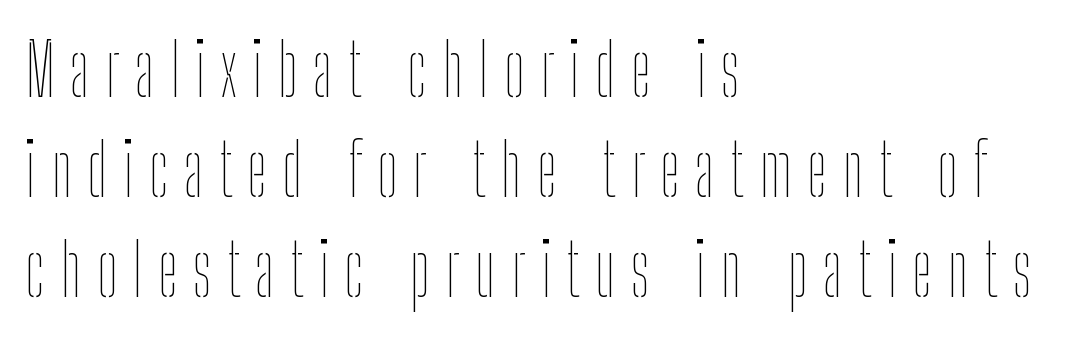
The image shows 73 px thin, condensed type, upright; set left-aligned, normal line spacing (1.37x), unusually wide letter spacing (+0.21 em), not underlined; low stroke contrast and a medium x-height.
